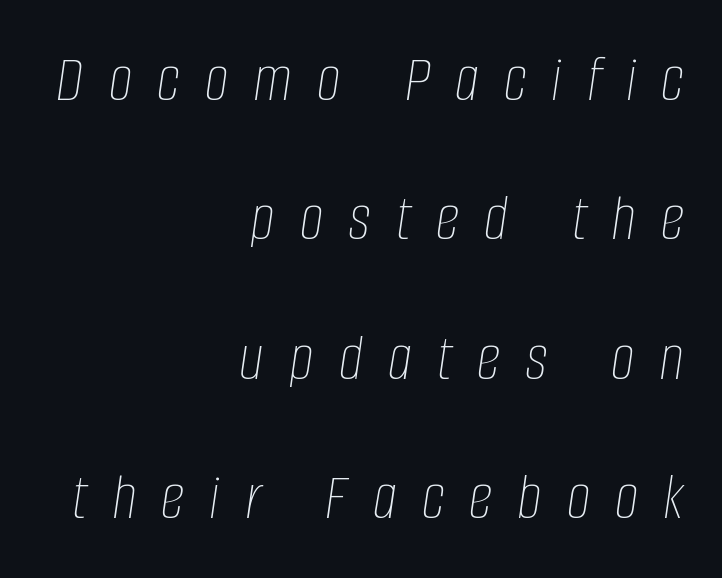
Q: Is the text bold? A: No.
Q: Is the text italic (slanted)? A: Yes, it leans right by about 8 degrees.
Q: Is the text underlined? A: No.
Q: How is the paragraph aligned? A: Right-aligned.
Q: Is the spacing between letters normal or unusually wide? A: Unusually wide.
Q: Is the spacing between lines tight, normal or loose? A: Loose.
Q: Width (condensed, normal, or wide)? A: Condensed.
Q: Stroke contrast? A: Low.
Q: x-height? A: Large.
Q: Monospaced? A: No.
